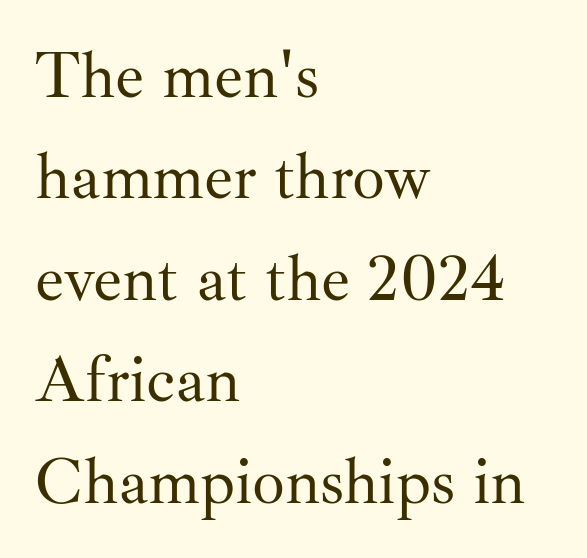
The image shows 65 px regular-weight serif type, upright; set left-aligned, normal line spacing (1.56x), normal letter spacing, not underlined; medium stroke contrast and a small x-height.
